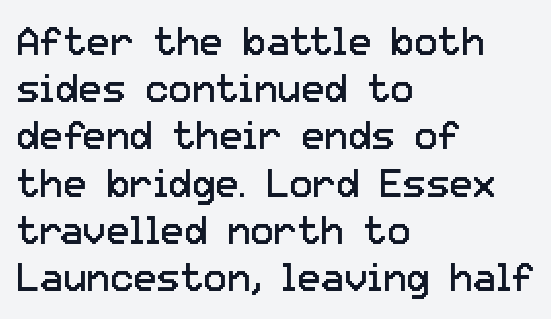
Italic? Not at all — the glyphs are vertical. A sans-serif font was chosen for this passage. Unbolded letterforms with no extra heft. Nobody touched the tracking dial on this one. The rendering uses natural spacing where letterforms have individual widths. Where is the straight margin? On the left.
